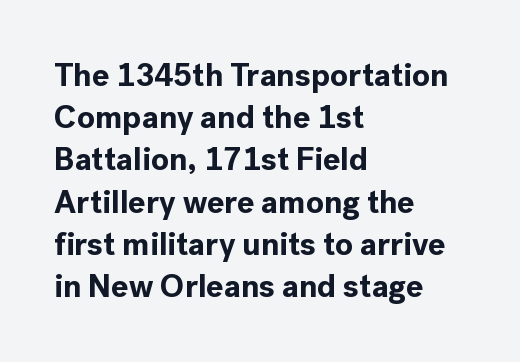
Vertical spacing — default. The designer went with a sans here, leaving each stem footless. The strokes are fattened all the way to bold. This rendering uses left alignment, leaving the right contour irregular.
